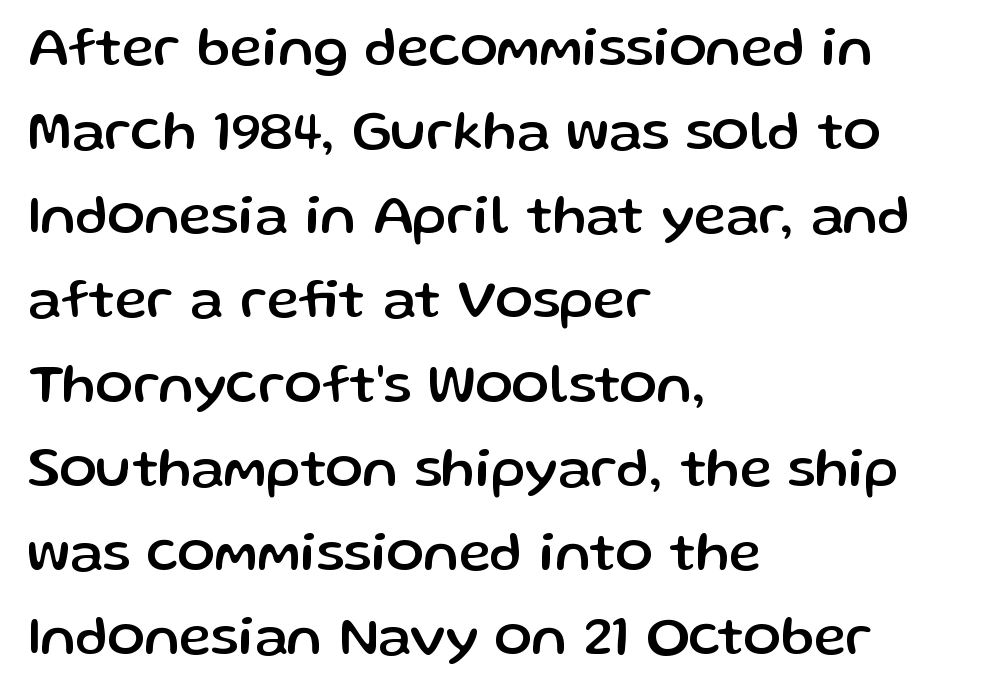
The image shows 55 px sans-serif type, upright; set left-aligned, normal line spacing (1.53x), normal letter spacing, not underlined; low stroke contrast and a medium x-height.
